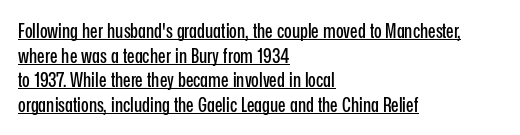
The image shows 20 px text type, upright; set left-aligned, line spacing 1.23x, normal letter spacing, underlined.
